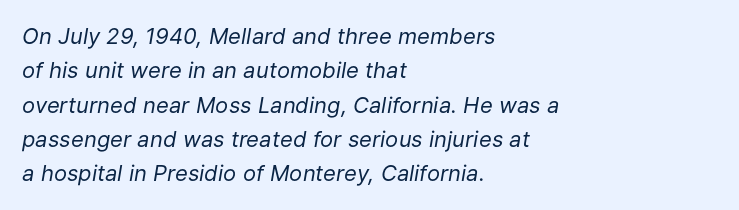
On a weight scale, this lands at 450 or below. Does extra space separate the letters? No, they use regular spacing. Quick note: italic. All the whitespace from short lines collects on the right.
